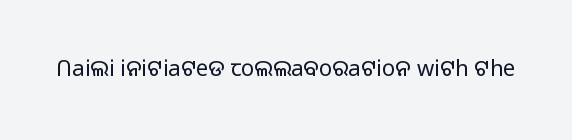
The space directly below the letters is spotless. Quick note: not italic, upright. The line texture is even and compact thanks to regular tracking. These glyphs show unthickened strokes, regular width or finer.
